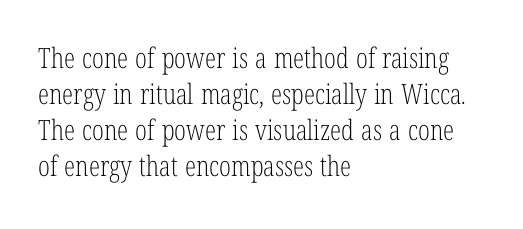
The image shows 28 px light, condensed serif type, upright; set left-aligned, normal line spacing (1.29x), normal letter spacing, not underlined; low stroke contrast and a medium x-height.
